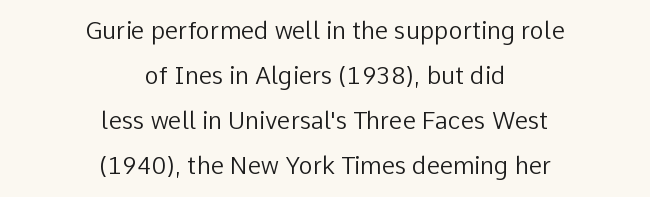
The image shows 24 px text type, upright; set centered, line spacing 1.88x, normal letter spacing, not underlined.
